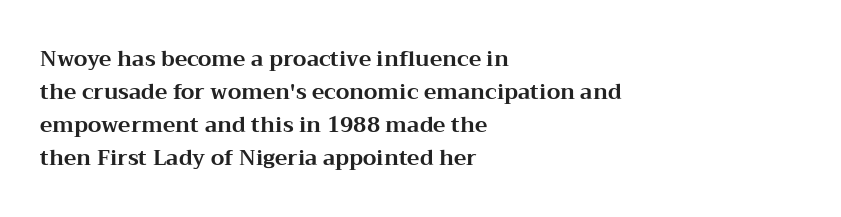
The image shows 21 px bold type, upright; set left-aligned, normal line spacing (1.57x), normal letter spacing, not underlined.
